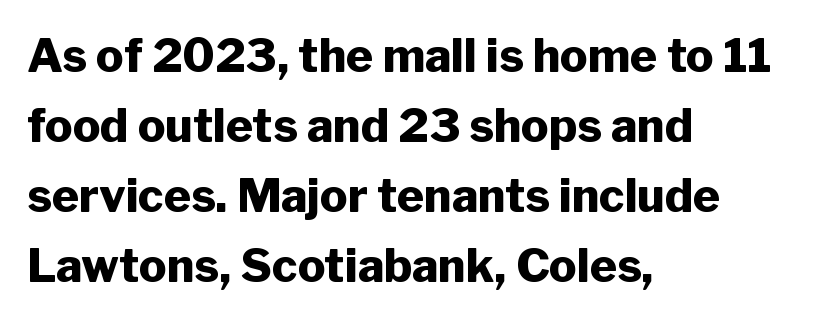
{"serif": "no", "italic": "no", "bold": "yes", "weight": "heavy", "width": "normal", "stroke_contrast": "low", "x_height": "medium", "monospaced": "no", "underline": "no", "align": "left", "line_spacing": "normal", "line_spacing_ratio": 1.52, "letter_spacing": "normal", "letter_spacing_em": 0.0, "glyph_px": 46}
